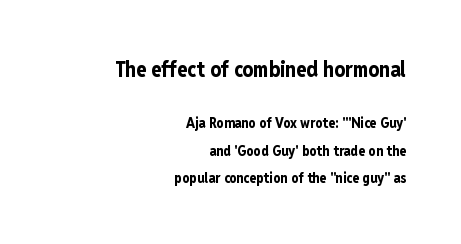
{"italic": "no", "bold": "yes", "underline": "no", "align": "right", "line_spacing": "loose", "line_spacing_ratio": 1.97, "letter_spacing": "normal", "letter_spacing_em": 0.0, "larger_block": "first", "size_ratio": 1.5, "glyph_px": 21}
